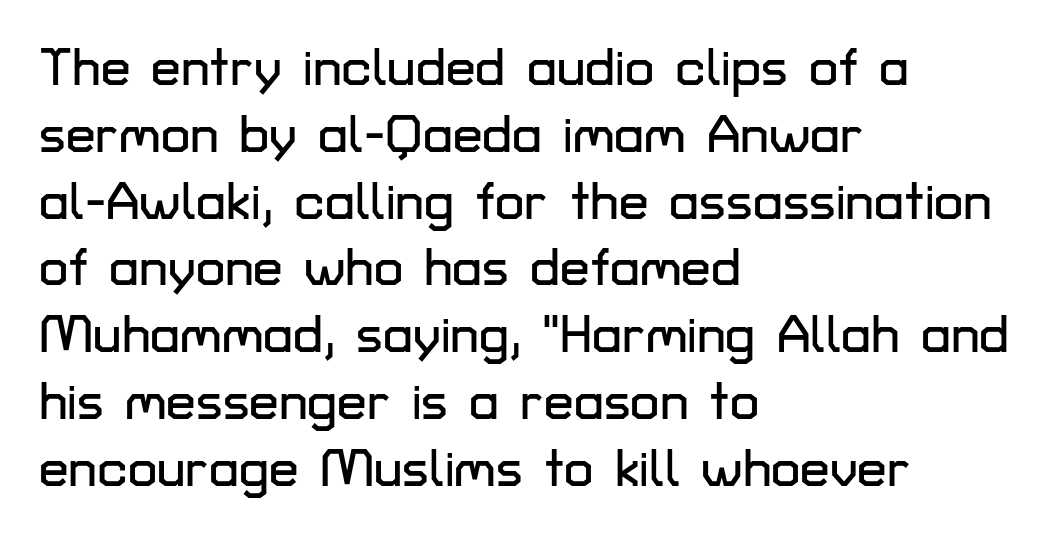
Q: Is the text italic (slanted)? A: No, it is upright.
Q: Is the typeface a serif or a sans-serif typeface? A: Sans-serif.
Q: Is the text underlined? A: No.
Q: How is the paragraph aligned? A: Left-aligned.
Q: Is the spacing between letters normal or unusually wide? A: Normal.
Q: Is the spacing between lines tight, normal or loose? A: Normal.
Q: Width (condensed, normal, or wide)? A: Normal.
Q: Stroke contrast? A: Low.
Q: x-height? A: Medium.
Q: Monospaced? A: No.
